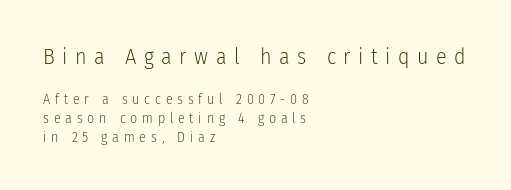
The image shows 22 px text type, upright; set left-aligned, normal line spacing (1.35x), unusually wide letter spacing (+0.34 em), not underlined; the first (top) block is 1.57x larger.
